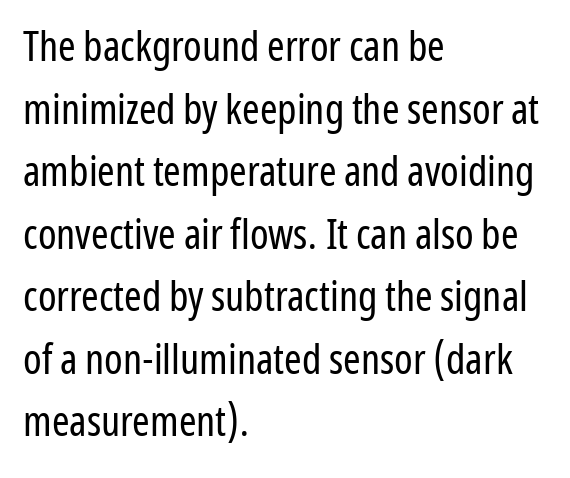
Q: Is the text bold? A: No.
Q: Is the text italic (slanted)? A: No, it is upright.
Q: Is the typeface a serif or a sans-serif typeface? A: Sans-serif.
Q: Is the text underlined? A: No.
Q: How is the paragraph aligned? A: Left-aligned.
Q: Is the spacing between letters normal or unusually wide? A: Normal.
Q: Is the spacing between lines tight, normal or loose? A: Normal.
Q: Width (condensed, normal, or wide)? A: Condensed.
Q: Stroke contrast? A: Low.
Q: x-height? A: Medium.
Q: Monospaced? A: No.
